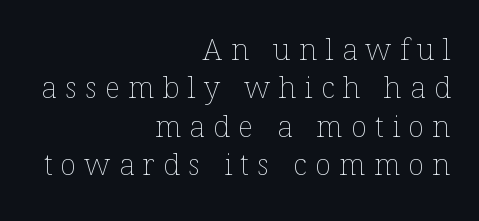
The image shows 30 px thin type, upright; set right-aligned, normal line spacing (1.28x), unusually wide letter spacing (+0.27 em), not underlined; low stroke contrast and a medium x-height.
